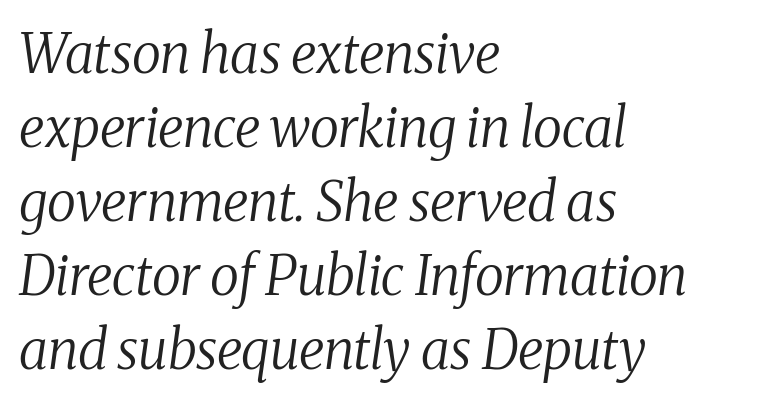
This rendering employs a face with finishing strokes, i.e., a serif. Counters stay open thanks to moderate or lighter strokes. When letters slant like this, we call the style italic. Bare-footed words on every line.
